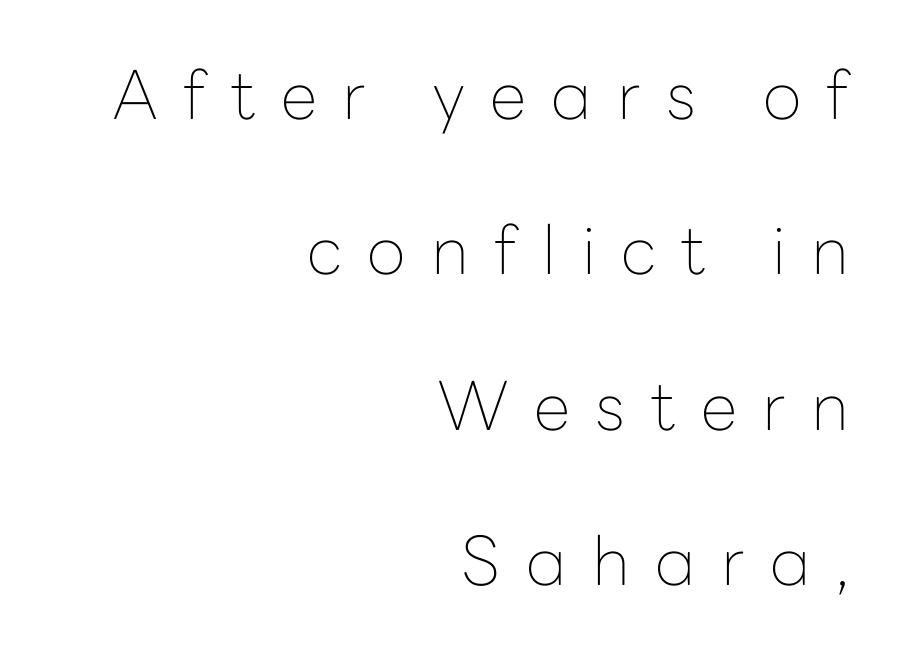
The image shows 67 px thin sans-serif type, upright; set right-aligned, loose line spacing (2.32x), unusually wide letter spacing (+0.38 em), not underlined; low stroke contrast and a medium x-height.
